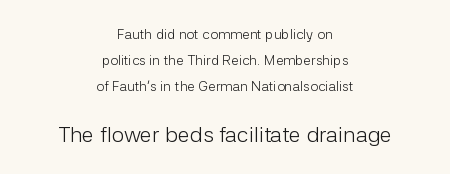
Q: Is the text bold? A: No.
Q: Is the text italic (slanted)? A: No, it is upright.
Q: Is the text underlined? A: No.
Q: How is the paragraph aligned? A: Centered.
Q: Is the spacing between letters normal or unusually wide? A: Normal.
Q: Which block of text is set in a larger size, the first (top) or the second (bottom)? A: The second (bottom) one.
